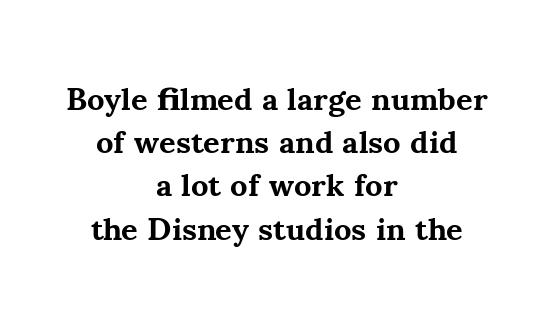
Inter-character spacing is left at the font's built-in metrics. The face used here is proportionally spaced, like ordinary book or web type. Underlining? Definitely not there. The passage shown is emphatically bold.
